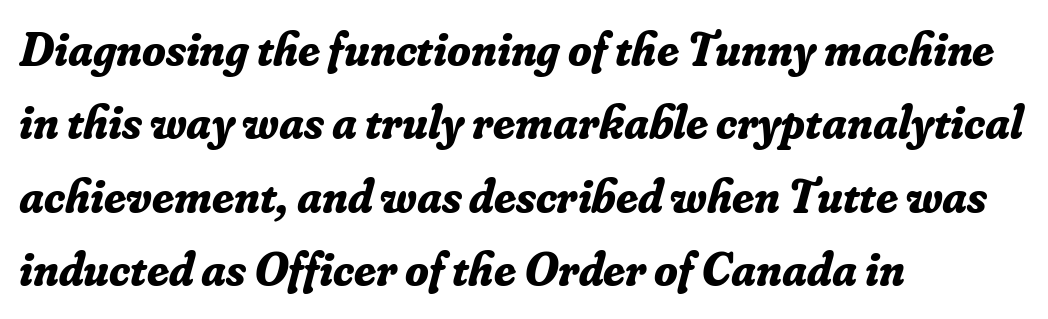
The image shows 48 px bold serif type, italic (leaning right); set left-aligned, normal line spacing (1.53x), normal letter spacing, not underlined; low stroke contrast and a small x-height.
